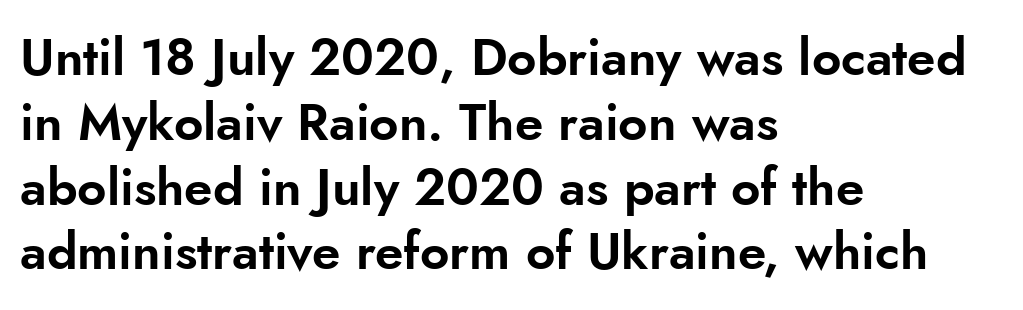
{"serif": "no", "italic": "no", "width": "normal", "stroke_contrast": "low", "x_height": "small", "monospaced": "no", "underline": "no", "align": "left", "line_spacing": "normal", "line_spacing_ratio": 1.27, "letter_spacing": "normal", "letter_spacing_em": 0.0, "glyph_px": 51}
